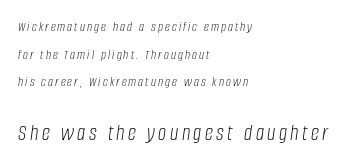
{"italic": "yes", "lean": "right", "slant_degrees": 8, "bold": "no", "underline": "no", "align": "left", "line_spacing": "loose", "line_spacing_ratio": 1.97, "larger_block": "second", "size_ratio": 1.64, "glyph_px": 23}
